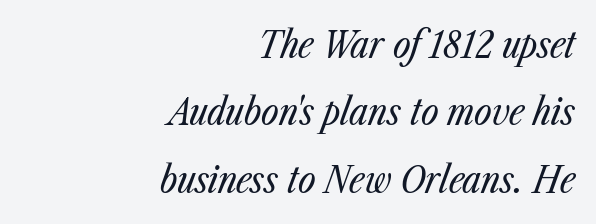
The image shows 38 px regular-weight, condensed type, italic (leaning right); set right-aligned, line spacing 1.77x, normal letter spacing, not underlined; low stroke contrast and a medium x-height.
